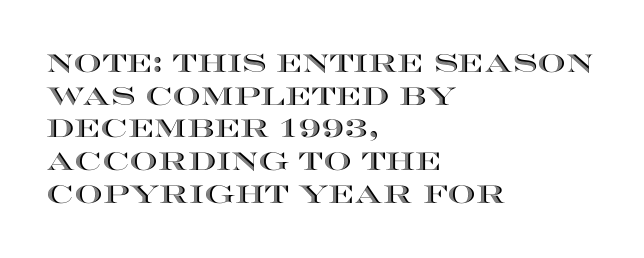
The image shows 25 px text type, upright; set left-aligned, normal line spacing (1.31x), normal letter spacing, not underlined.
